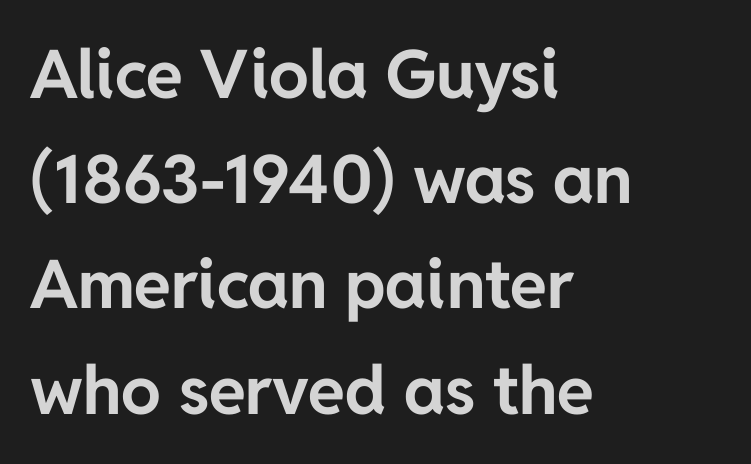
Q: Is the text bold? A: Yes.
Q: Is the text italic (slanted)? A: No, it is upright.
Q: Is the typeface a serif or a sans-serif typeface? A: Sans-serif.
Q: Is the text underlined? A: No.
Q: How is the paragraph aligned? A: Left-aligned.
Q: Is the spacing between letters normal or unusually wide? A: Normal.
Q: Is the spacing between lines tight, normal or loose? A: Normal.
Q: Width (condensed, normal, or wide)? A: Normal.
Q: Stroke contrast? A: Low.
Q: x-height? A: Medium.
Q: Monospaced? A: No.
